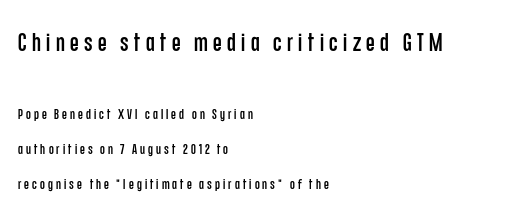
{"italic": "no", "underline": "no", "align": "left", "line_spacing": "loose", "line_spacing_ratio": 2.49, "letter_spacing": "wide", "letter_spacing_em": 0.22, "larger_block": "first", "size_ratio": 1.79, "glyph_px": 25}
